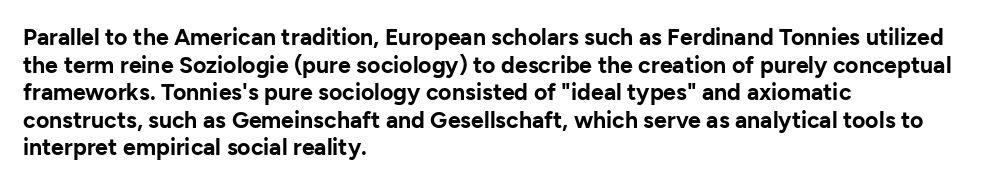
Q: Is the text bold? A: Yes.
Q: Is the text italic (slanted)? A: No, it is upright.
Q: Is the text underlined? A: No.
Q: How is the paragraph aligned? A: Left-aligned.
Q: Is the spacing between letters normal or unusually wide? A: Normal.
